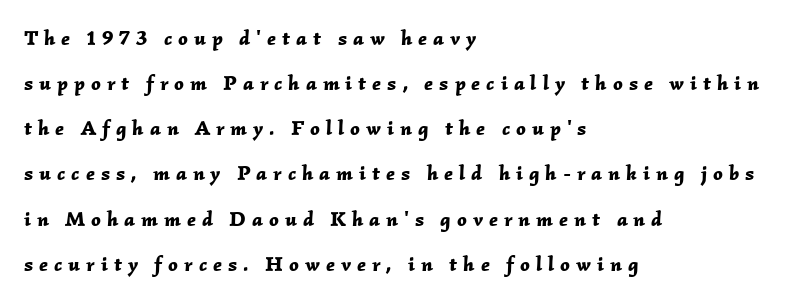
Q: Is the text bold? A: Yes.
Q: Is the text italic (slanted)? A: Yes, it leans right by about 2 degrees.
Q: Is the text underlined? A: No.
Q: How is the paragraph aligned? A: Left-aligned.
Q: Is the spacing between letters normal or unusually wide? A: Unusually wide.
Q: Is the spacing between lines tight, normal or loose? A: Loose.
